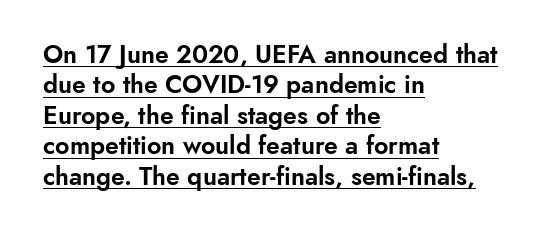
The image shows 25 px text type, upright; set left-aligned, line spacing 1.22x, normal letter spacing, underlined.
